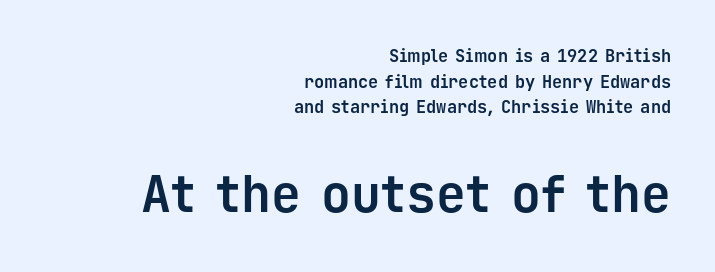
Q: Is the text bold? A: Yes.
Q: Is the text italic (slanted)? A: No, it is upright.
Q: Is the typeface a serif or a sans-serif typeface? A: Sans-serif.
Q: Is the text underlined? A: No.
Q: How is the paragraph aligned? A: Right-aligned.
Q: Is the spacing between letters normal or unusually wide? A: Normal.
Q: Is the spacing between lines tight, normal or loose? A: Normal.
Q: Which block of text is set in a larger size, the first (top) or the second (bottom)? A: The second (bottom) one.
Q: Width (condensed, normal, or wide)? A: Normal.
Q: Stroke contrast? A: Low.
Q: x-height? A: Medium.
Q: Monospaced? A: Yes.
